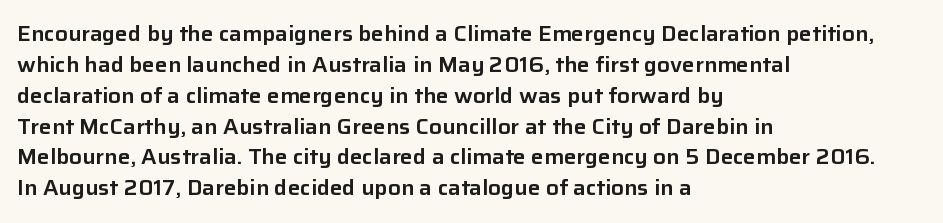
There is no visible air inserted between adjacent glyphs. Alignment: flush left. The words here are not underlined. The axis of the letterforms is exactly vertical. The designer left line spacing at the default.
